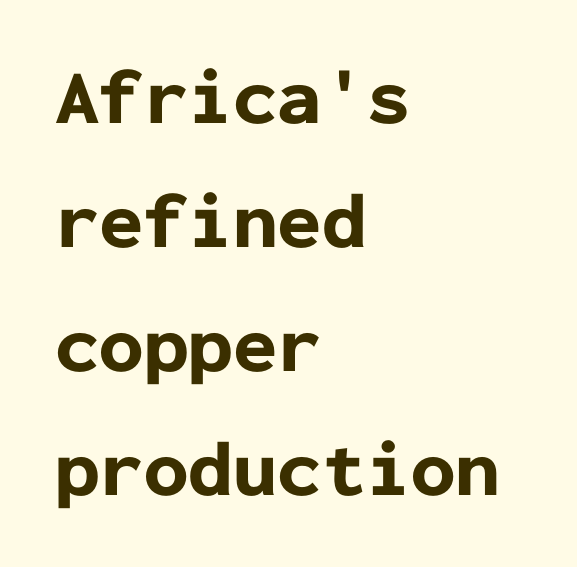
Q: Is the text bold? A: Yes.
Q: Is the text italic (slanted)? A: No, it is upright.
Q: Is the typeface a serif or a sans-serif typeface? A: Sans-serif.
Q: Is the text underlined? A: No.
Q: How is the paragraph aligned? A: Left-aligned.
Q: Is the spacing between letters normal or unusually wide? A: Normal.
Q: Is the spacing between lines tight, normal or loose? A: Normal.
Q: Width (condensed, normal, or wide)? A: Normal.
Q: Stroke contrast? A: Low.
Q: x-height? A: Medium.
Q: Monospaced? A: Yes.
